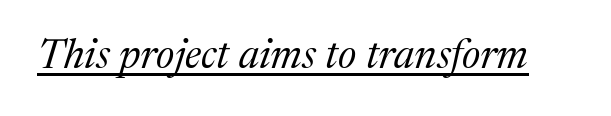
The image shows 41 px regular-weight serif type, italic (leaning right); set normal letter spacing, underlined; medium stroke contrast and a medium x-height.
